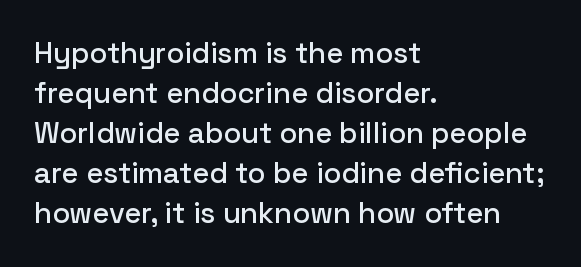
{"serif": "no", "italic": "no", "width": "normal", "stroke_contrast": "low", "x_height": "medium", "monospaced": "no", "underline": "no", "align": "left", "line_spacing": "normal", "line_spacing_ratio": 1.38, "letter_spacing": "normal", "letter_spacing_em": 0.0, "glyph_px": 29}
